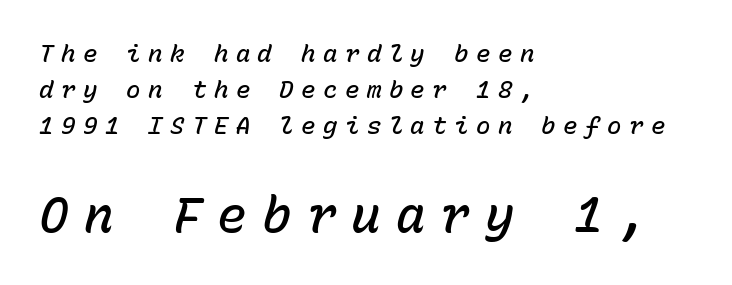
The image shows 49 px semibold type, italic (leaning right), monospaced; set left-aligned, normal line spacing (1.49x), unusually wide letter spacing (+0.31 em), not underlined; the second (bottom) block is 2.04x larger; low stroke contrast and a medium x-height.
